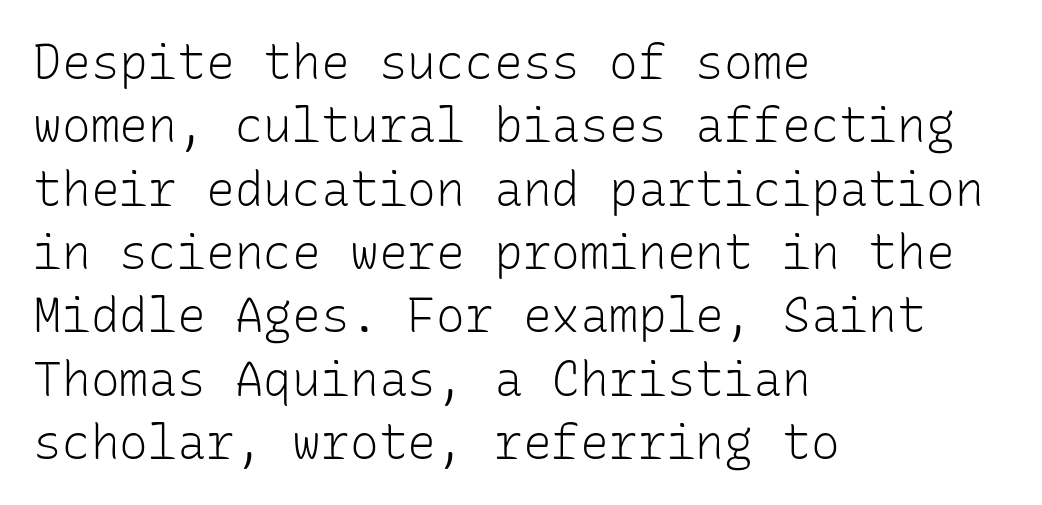
{"serif": "no", "italic": "no", "bold": "no", "weight": "light", "width": "normal", "stroke_contrast": "low", "x_height": "medium", "monospaced": "yes", "underline": "no", "align": "left", "line_spacing": "normal", "line_spacing_ratio": 1.32, "letter_spacing": "normal", "letter_spacing_em": 0.0, "glyph_px": 48}
